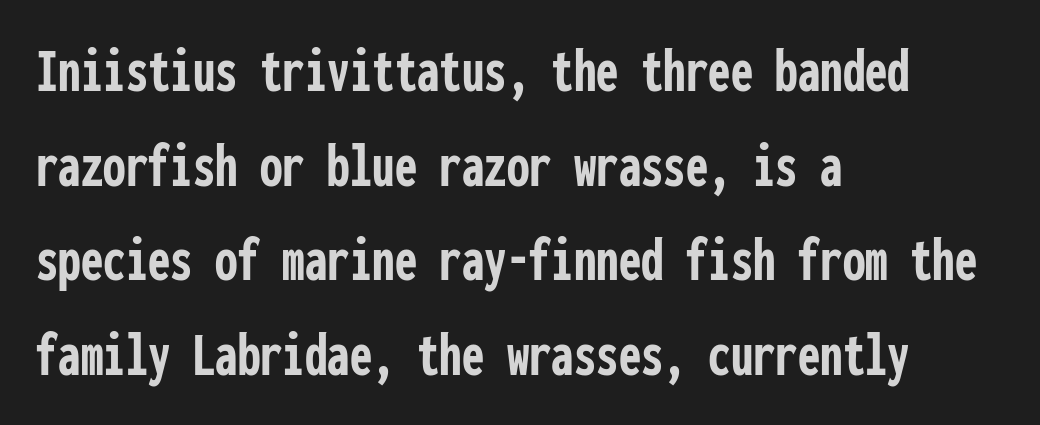
Q: Is the text bold? A: Yes.
Q: Is the text italic (slanted)? A: No, it is upright.
Q: Is the typeface a serif or a sans-serif typeface? A: Sans-serif.
Q: Is the text underlined? A: No.
Q: How is the paragraph aligned? A: Left-aligned.
Q: Is the spacing between letters normal or unusually wide? A: Normal.
Q: Is the spacing between lines tight, normal or loose? A: Normal.
Q: Width (condensed, normal, or wide)? A: Condensed.
Q: Stroke contrast? A: Low.
Q: x-height? A: Medium.
Q: Monospaced? A: Yes.
